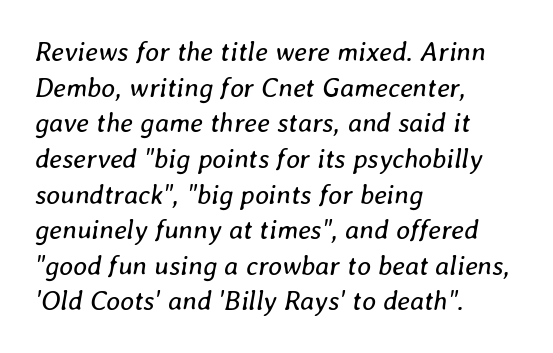
Q: Is the text bold? A: No.
Q: Is the text italic (slanted)? A: Yes, it leans right by about 8 degrees.
Q: Is the text underlined? A: No.
Q: How is the paragraph aligned? A: Left-aligned.
Q: Is the spacing between letters normal or unusually wide? A: Normal.
Q: Is the spacing between lines tight, normal or loose? A: Normal.
